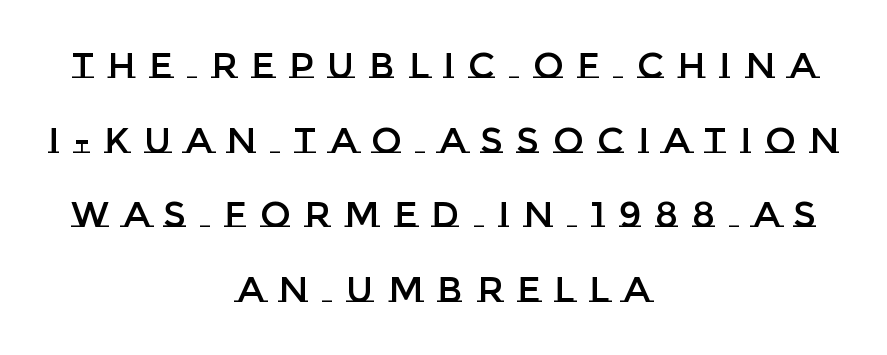
Beneath every word, the page is bare. What's the leading like? Stretched, with rows far apart. A roman cut, with each character standing at attention. The tracking reads as deliberately expanded to a designer's eye.
